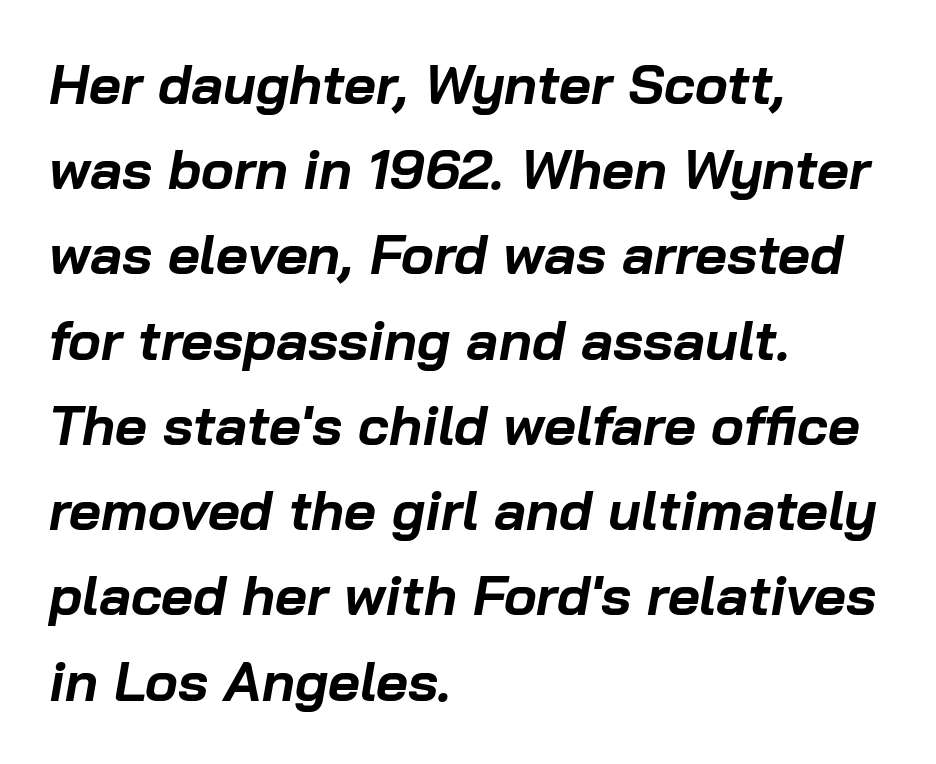
The specimen reads as italic at a glance. Character widths vary here, with narrow letters taking less room than wide ones. Summary of weight: heavy, a full bold. Regular leading.
